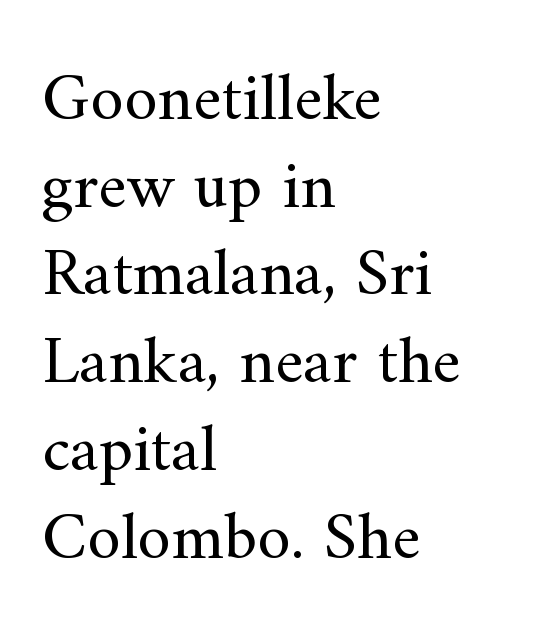
{"serif": "yes", "italic": "no", "bold": "no", "weight": "regular", "width": "normal", "stroke_contrast": "medium", "x_height": "small", "monospaced": "no", "underline": "no", "align": "left", "line_spacing": "normal", "line_spacing_ratio": 1.29, "letter_spacing": "normal", "letter_spacing_em": 0.0, "glyph_px": 68}
